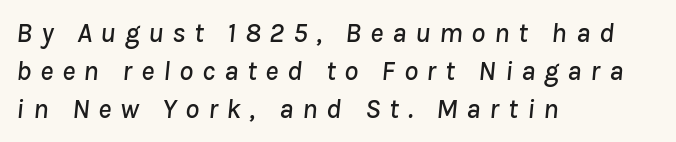
Check under the words: just untouched page. The rendering inserts visible extra space after every character. Teacher's note: observe the even left margin — that is flush-left alignment. The face used here is proportionally spaced, like ordinary book or web type.
